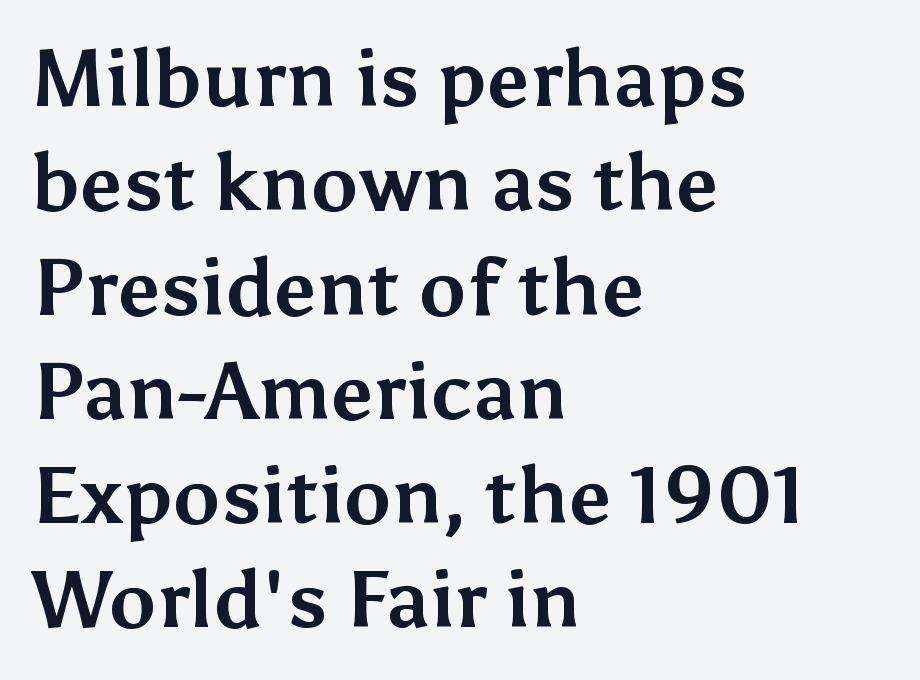
Q: Is the text bold? A: Yes.
Q: Is the text italic (slanted)? A: No, it is upright.
Q: Is the typeface a serif or a sans-serif typeface? A: Sans-serif.
Q: Is the text underlined? A: No.
Q: How is the paragraph aligned? A: Left-aligned.
Q: Is the spacing between letters normal or unusually wide? A: Normal.
Q: Is the spacing between lines tight, normal or loose? A: Normal.
Q: Width (condensed, normal, or wide)? A: Normal.
Q: Stroke contrast? A: Medium.
Q: x-height? A: Medium.
Q: Monospaced? A: No.
